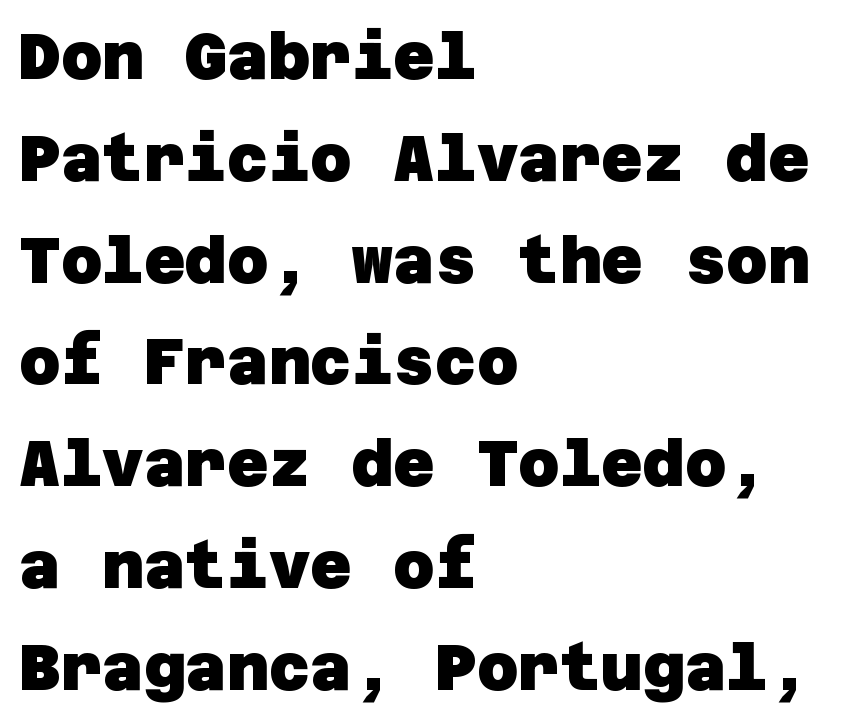
The image shows 64 px heavy sans-serif type; set left-aligned, normal line spacing (1.59x), normal letter spacing, not underlined; low stroke contrast and a large x-height.
